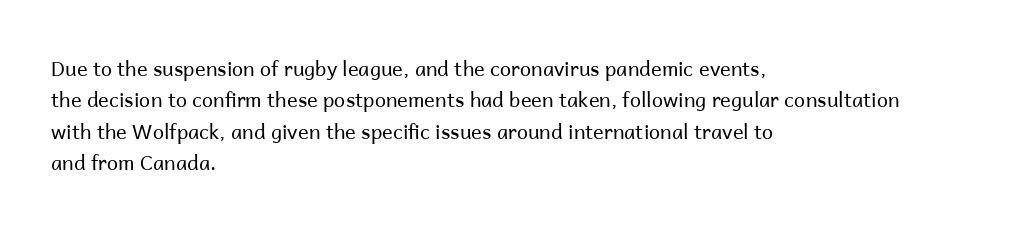
The image shows 20 px text type, upright; set left-aligned, normal line spacing (1.57x), normal letter spacing, not underlined.
